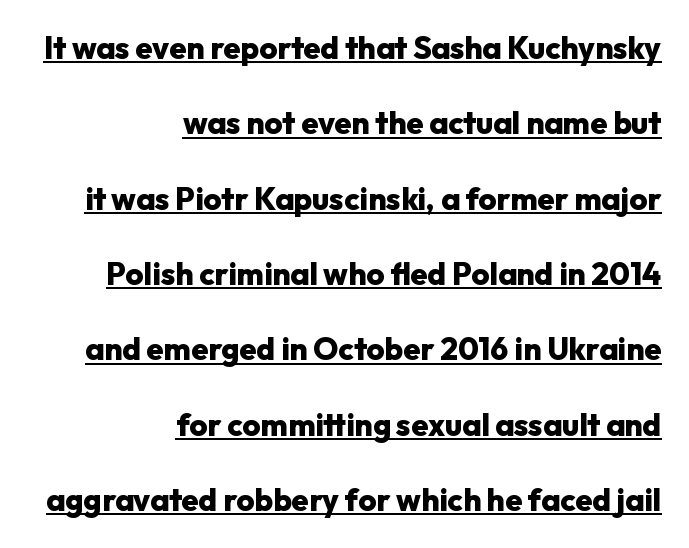
Q: Is the text bold? A: Yes.
Q: Is the text italic (slanted)? A: No, it is upright.
Q: Is the typeface a serif or a sans-serif typeface? A: Sans-serif.
Q: Is the text underlined? A: Yes.
Q: How is the paragraph aligned? A: Right-aligned.
Q: Is the spacing between letters normal or unusually wide? A: Normal.
Q: Is the spacing between lines tight, normal or loose? A: Loose.
Q: Width (condensed, normal, or wide)? A: Normal.
Q: Stroke contrast? A: Low.
Q: x-height? A: Medium.
Q: Monospaced? A: No.
